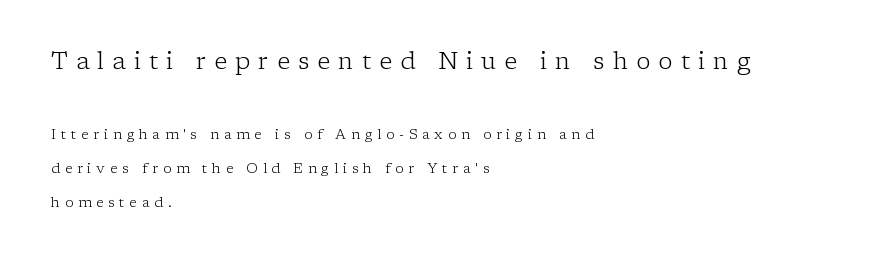
{"italic": "no", "bold": "no", "underline": "no", "align": "left", "line_spacing": "loose", "line_spacing_ratio": 2.42, "letter_spacing": "wide", "letter_spacing_em": 0.34, "larger_block": "first", "size_ratio": 1.71, "glyph_px": 24}
